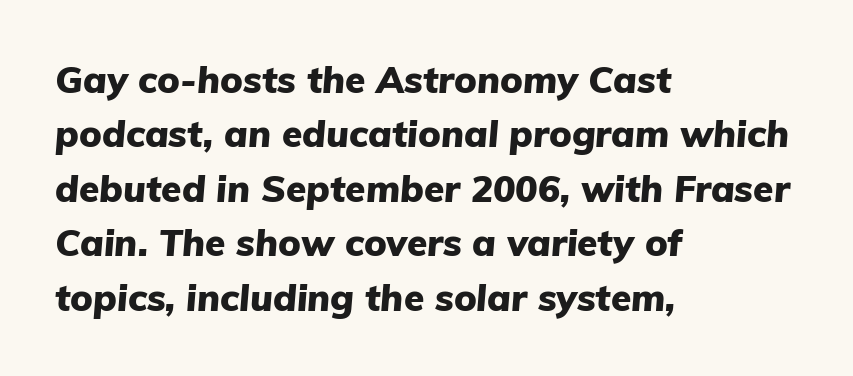
{"italic": "yes", "lean": "right", "slant_degrees": 5, "bold": "yes", "weight": "heavy", "width": "normal", "stroke_contrast": "low", "x_height": "medium", "monospaced": "no", "underline": "no", "align": "left", "line_spacing": "normal", "line_spacing_ratio": 1.47, "letter_spacing": "normal", "letter_spacing_em": 0.0, "glyph_px": 37}
